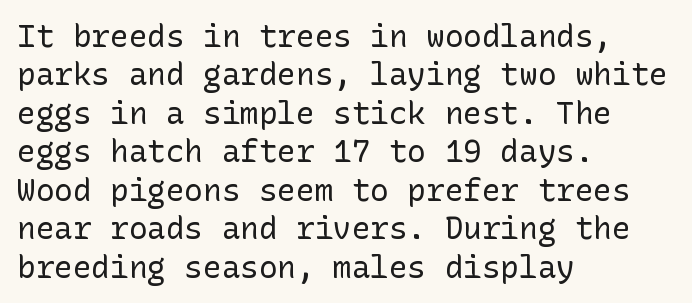
The image shows 31 px regular-weight sans-serif type, upright; set left-aligned, line spacing 1.24x, normal letter spacing, not underlined; low stroke contrast and a medium x-height.
